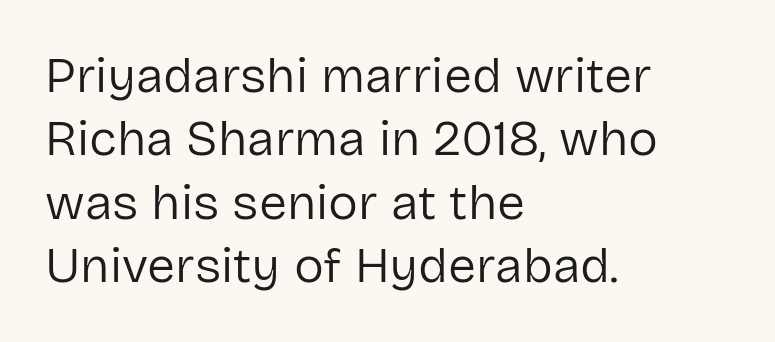
Posture: straight, roman, zero tilt. Note the varied advance widths — an 'i' is clearly narrower than an 'm'. A typesetter would call this zero additional tracking. Examine the stroke ends and you'll find no serifs. Horizontally, the lines are justified to the leading edge only. A bare baseline throughout the passage.
